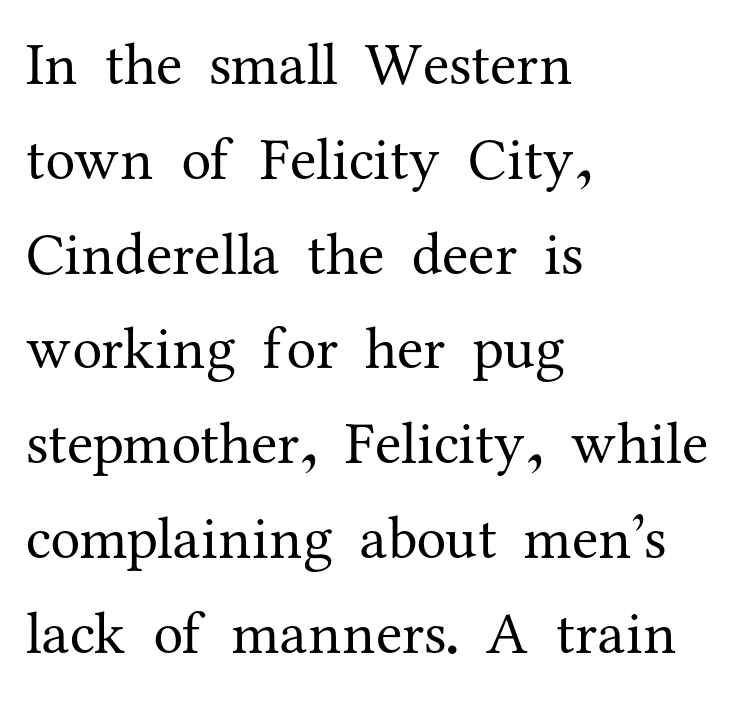
{"serif": "yes", "italic": "no", "bold": "no", "weight": "regular", "width": "normal", "stroke_contrast": "medium", "x_height": "medium", "monospaced": "no", "underline": "no", "align": "left", "line_spacing": "normal", "line_spacing_ratio": 1.58, "letter_spacing": "normal", "letter_spacing_em": 0.0, "glyph_px": 60}
